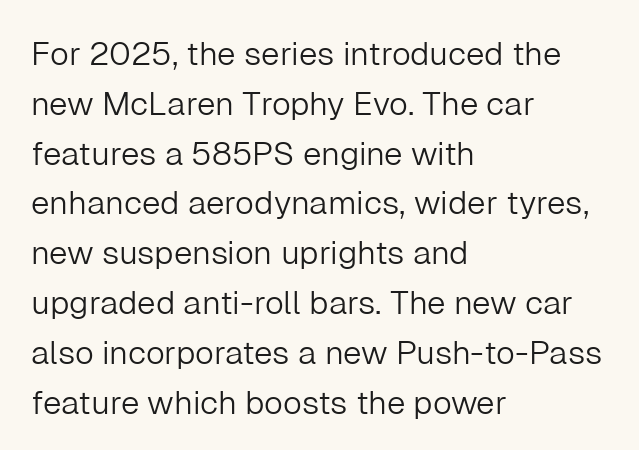
{"serif": "no", "italic": "no", "bold": "no", "weight": "light", "width": "normal", "stroke_contrast": "low", "x_height": "medium", "monospaced": "no", "underline": "no", "align": "left", "line_spacing": "normal", "line_spacing_ratio": 1.51, "letter_spacing": "normal", "letter_spacing_em": 0.0, "glyph_px": 33}
